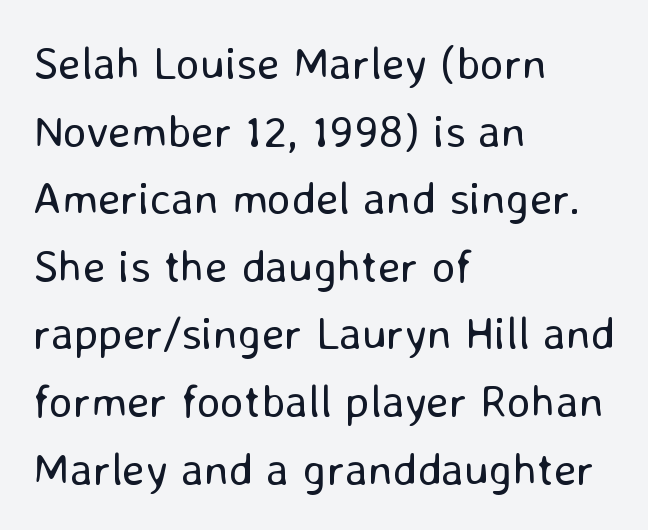
Q: Is the text bold? A: No.
Q: Is the text italic (slanted)? A: No, it is upright.
Q: Is the typeface a serif or a sans-serif typeface? A: Sans-serif.
Q: Is the text underlined? A: No.
Q: How is the paragraph aligned? A: Left-aligned.
Q: Is the spacing between letters normal or unusually wide? A: Normal.
Q: Is the spacing between lines tight, normal or loose? A: Normal.
Q: Width (condensed, normal, or wide)? A: Normal.
Q: Stroke contrast? A: Low.
Q: x-height? A: Medium.
Q: Monospaced? A: No.
